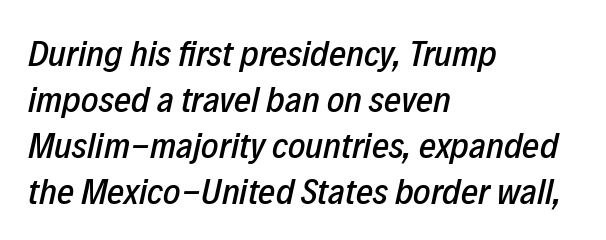
The image shows 37 px condensed type, italic (leaning right); set left-aligned, line spacing 1.24x, normal letter spacing, not underlined; low stroke contrast and a medium x-height.
